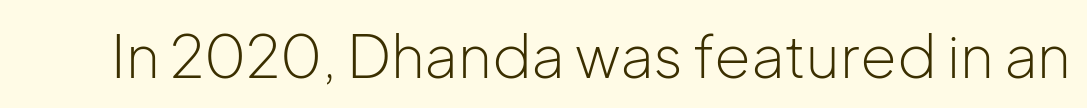
A sans-serif font was chosen for this passage. You could not count columns in this text — the font is proportionally spaced. The words here are not underlined. Tracking value appears to be zero — textbook default spacing. The lettering holds an erect, upright posture throughout. The passage shown is not bold in any degree.
